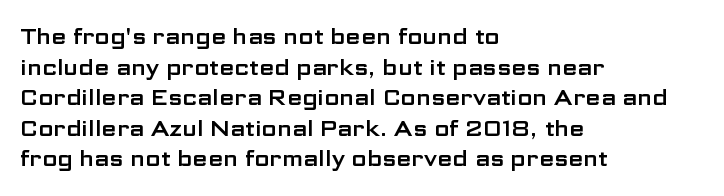
Q: Is the text italic (slanted)? A: No, it is upright.
Q: Is the text underlined? A: No.
Q: How is the paragraph aligned? A: Left-aligned.
Q: Is the spacing between letters normal or unusually wide? A: Normal.
Q: Is the spacing between lines tight, normal or loose? A: Normal.
